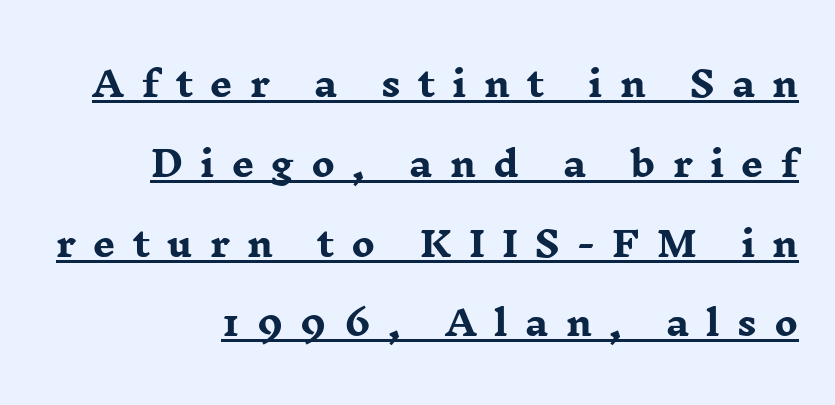
The image shows 35 px heavy, wide serif type, upright; set right-aligned, loose line spacing (2.28x), unusually wide letter spacing (+0.49 em), underlined; low stroke contrast and a medium x-height.
